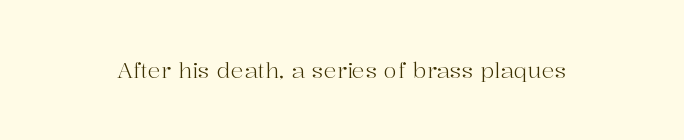
The image shows 22 px text type, upright; set normal letter spacing, not underlined.
